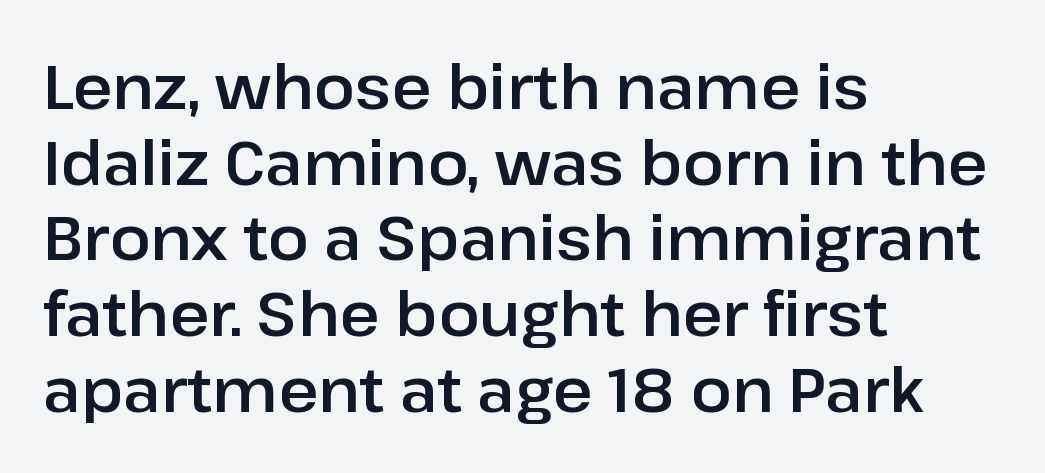
Q: Is the text italic (slanted)? A: No, it is upright.
Q: Is the typeface a serif or a sans-serif typeface? A: Sans-serif.
Q: Is the text underlined? A: No.
Q: How is the paragraph aligned? A: Left-aligned.
Q: Is the spacing between letters normal or unusually wide? A: Normal.
Q: Width (condensed, normal, or wide)? A: Normal.
Q: Stroke contrast? A: Low.
Q: x-height? A: Medium.
Q: Monospaced? A: No.
